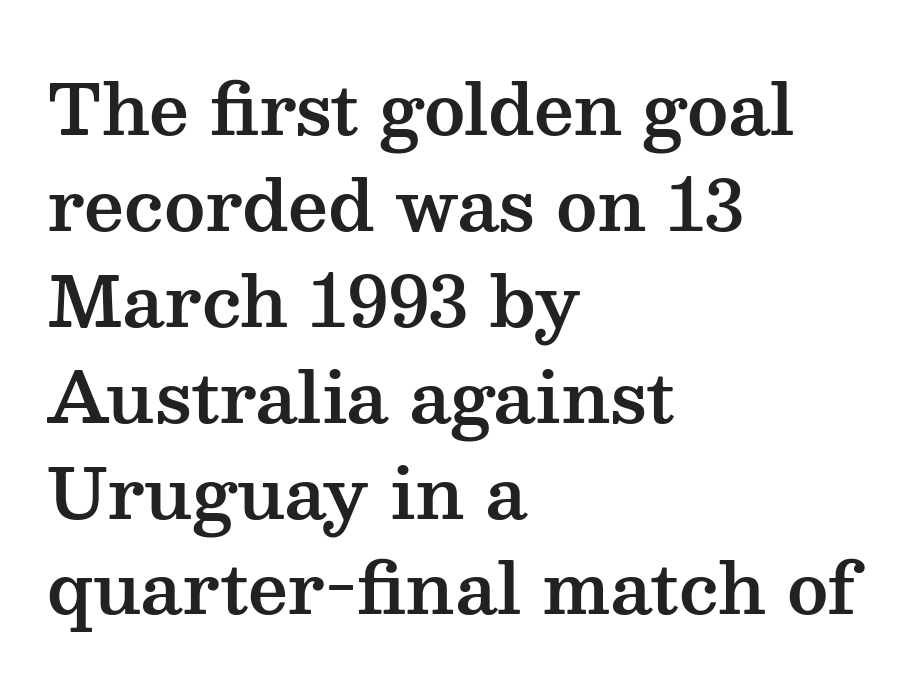
{"serif": "yes", "italic": "no", "width": "wide", "stroke_contrast": "medium", "x_height": "medium", "monospaced": "no", "underline": "no", "align": "left", "line_spacing": "normal", "line_spacing_ratio": 1.37, "letter_spacing": "normal", "letter_spacing_em": 0.0, "glyph_px": 70}
